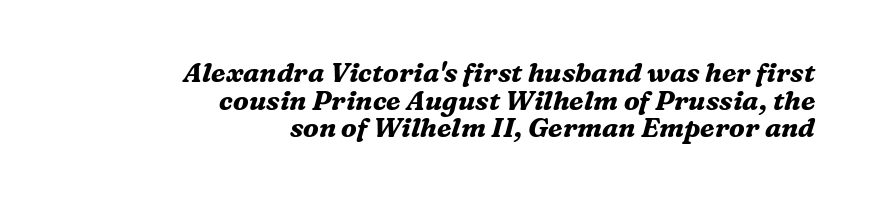
The letters are bold, with thick, heavy strokes. Vertical spacing — tight. An italicized treatment has been applied to the whole sample. Descenders hang freely into open space. A student would call this right alignment; a typographer would say flush right, rag left. Observe the ordinary spacing: letters are neighbours, not strangers.
